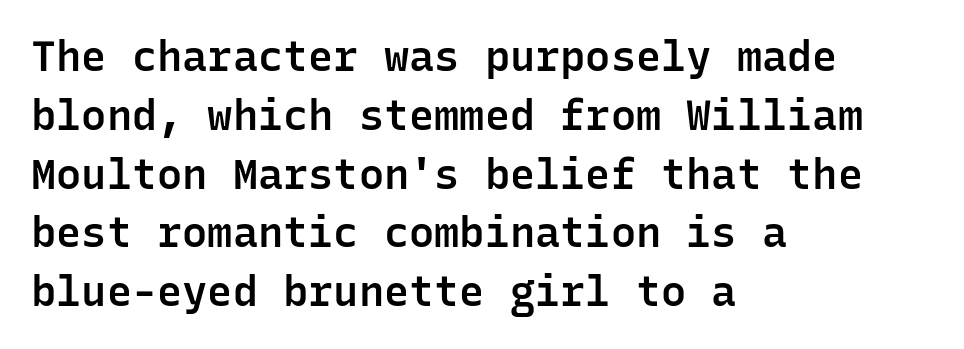
{"serif": "no", "italic": "no", "bold": "semi", "weight": "semibold", "width": "normal", "stroke_contrast": "low", "x_height": "medium", "monospaced": "yes", "underline": "no", "align": "left", "line_spacing": "normal", "line_spacing_ratio": 1.4, "letter_spacing": "normal", "letter_spacing_em": 0.0, "glyph_px": 42}
